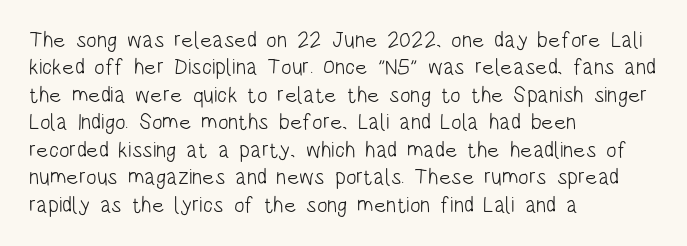
The image shows 22 px text type, upright; set left-aligned, normal line spacing (1.25x), normal letter spacing, not underlined.
